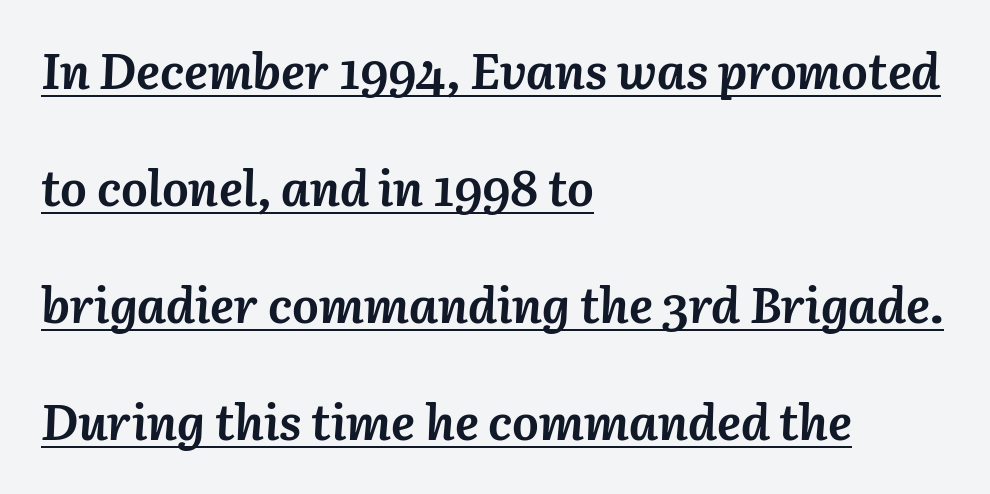
{"italic": "yes", "lean": "right", "slant_degrees": 3, "bold": "yes", "weight": "semibold", "width": "normal", "stroke_contrast": "medium", "x_height": "medium", "monospaced": "no", "underline": "yes", "align": "left", "line_spacing": "loose", "line_spacing_ratio": 2.34, "letter_spacing": "normal", "letter_spacing_em": 0.0, "glyph_px": 50}
